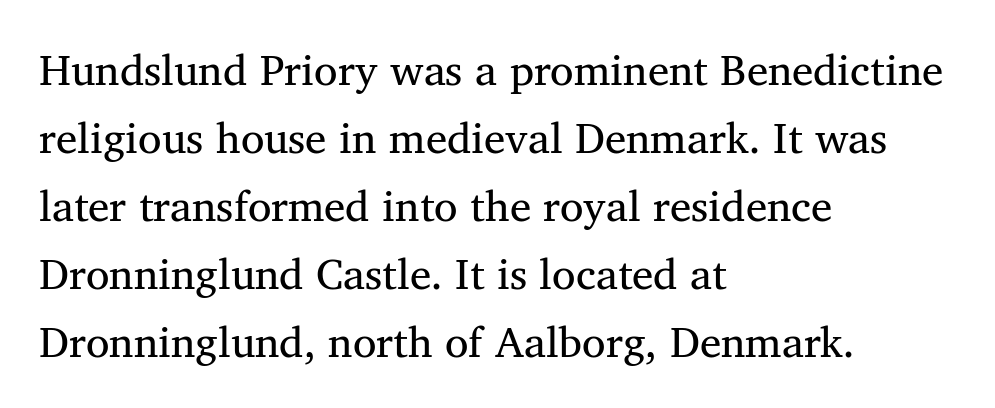
Q: Is the text bold? A: No.
Q: Is the text italic (slanted)? A: No, it is upright.
Q: Is the typeface a serif or a sans-serif typeface? A: Serif.
Q: Is the text underlined? A: No.
Q: How is the paragraph aligned? A: Left-aligned.
Q: Is the spacing between letters normal or unusually wide? A: Normal.
Q: Is the spacing between lines tight, normal or loose? A: Normal.
Q: Width (condensed, normal, or wide)? A: Normal.
Q: Stroke contrast? A: Medium.
Q: x-height? A: Medium.
Q: Monospaced? A: No.
